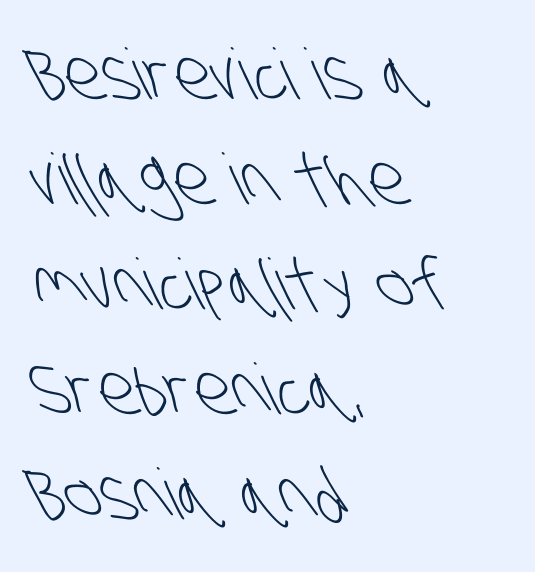
I'd call this a sans setting — the letters go barefoot. This rendering uses left alignment, leaving the right contour irregular. Varying glyph widths throughout — classic text-font behaviour. The face used here is rendered with its standard letterfit. Stems and bowls with no extra thickness — not bold. Line spacing here is normal.
